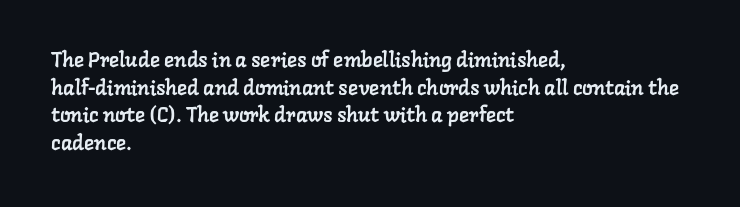
{"underline": "no", "align": "left", "line_spacing": "normal", "line_spacing_ratio": 1.32, "letter_spacing": "normal", "letter_spacing_em": 0.0, "glyph_px": 21}
